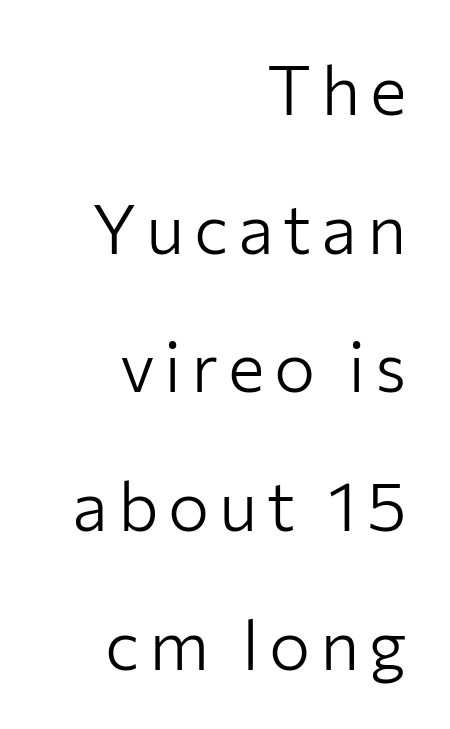
These glyphs show unthickened strokes, regular width or finer. Varying glyph widths throughout — classic text-font behaviour. Typographically, this falls in the sans-serif category. Is there any slant? The stems are plumb.
